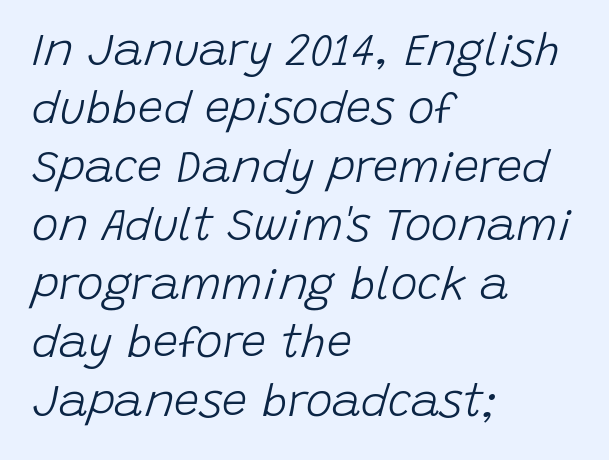
Unbolded letterforms with no extra heft. A classic flush-left, rag-right setting is used for this passage. Is there much room between lines? A standard amount, neither cramped nor airy. Spacing verdict: proportional, widths tailored to each character.
